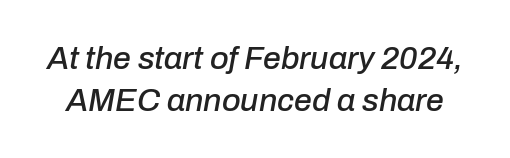
{"italic": "yes", "lean": "right", "slant_degrees": 10, "width": "normal", "stroke_contrast": "low", "x_height": "medium", "monospaced": "no", "underline": "no", "line_spacing": "normal", "line_spacing_ratio": 1.31, "letter_spacing": "normal", "letter_spacing_em": 0.0, "glyph_px": 32}
